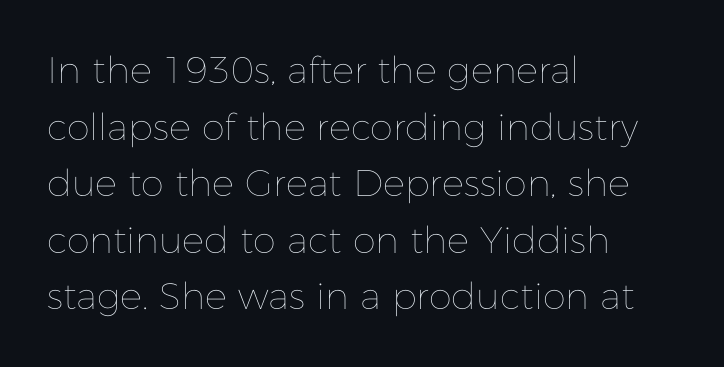
Glyph-to-glyph distance matches everyday printed text. Line starts are locked; line ends wander. Each new line begins a customary step beneath the previous one. Ink coverage per letter is moderate at most. Ascenders rise straight up at ninety degrees.
